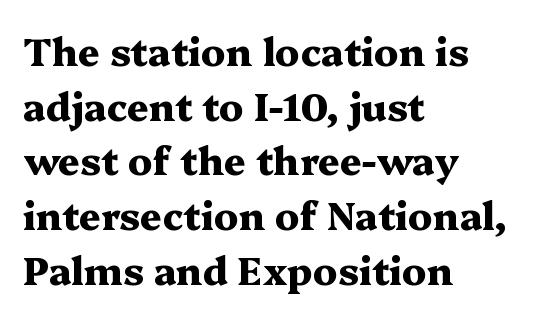
The image shows 38 px heavy, wide serif type, upright; set left-aligned, normal line spacing (1.44x), normal letter spacing, not underlined; medium stroke contrast and a medium x-height.
